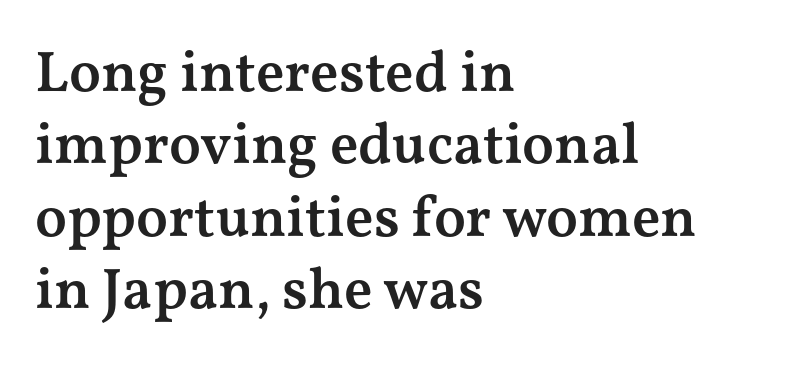
These lines sit exactly where default settings would place them. On the weight axis this lands at semibold, roughly 600. Upright lettering throughout. Underlining? Definitely not there. Spacing between characters is what you'd get straight out of the box.
